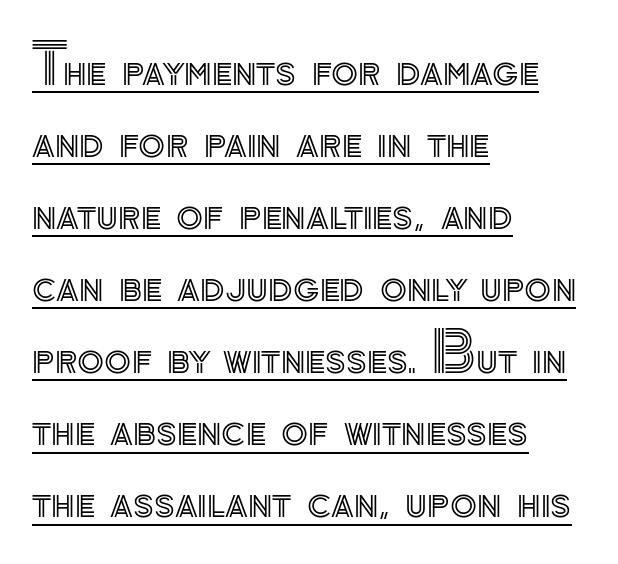
Q: Is the text italic (slanted)? A: No, it is upright.
Q: Is the text underlined? A: Yes.
Q: How is the paragraph aligned? A: Left-aligned.
Q: Is the spacing between letters normal or unusually wide? A: Normal.
Q: Is the spacing between lines tight, normal or loose? A: Normal.
Q: Width (condensed, normal, or wide)? A: Normal.
Q: x-height? A: Small.
Q: Monospaced? A: No.
